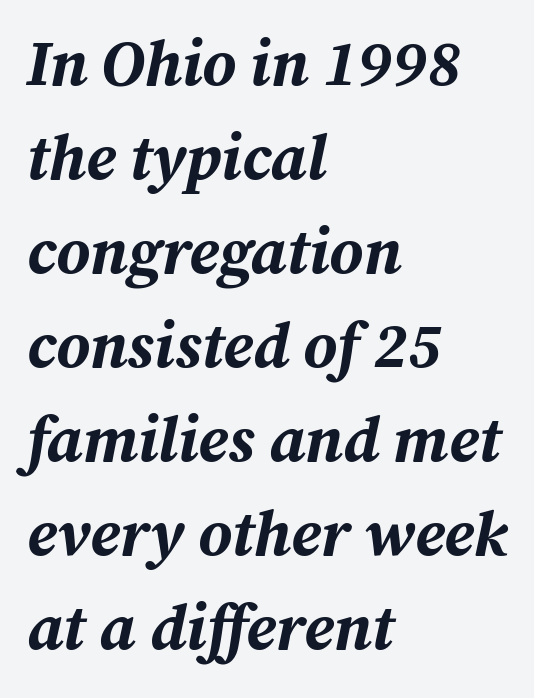
{"italic": "yes", "lean": "right", "slant_degrees": 12, "bold": "yes", "weight": "bold", "width": "normal", "stroke_contrast": "medium", "x_height": "medium", "monospaced": "no", "underline": "no", "align": "left", "line_spacing": "normal", "line_spacing_ratio": 1.47, "letter_spacing": "normal", "letter_spacing_em": 0.0, "glyph_px": 64}
